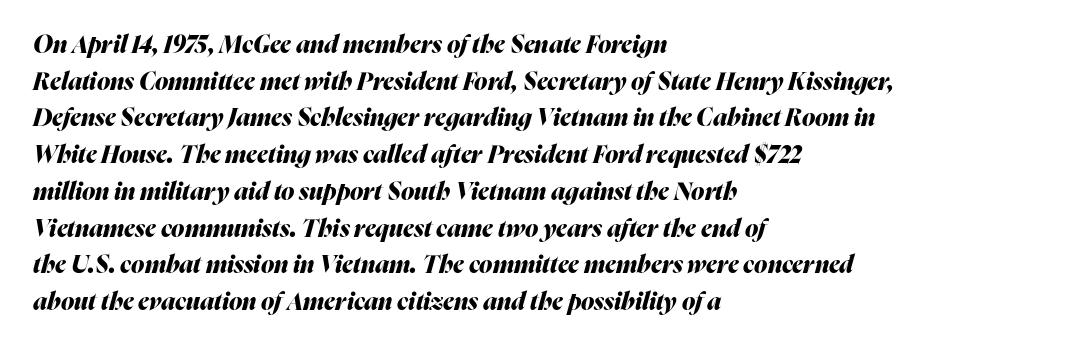
The image shows 24 px bold type, italic (leaning right); set left-aligned, normal line spacing (1.53x), normal letter spacing, not underlined.
